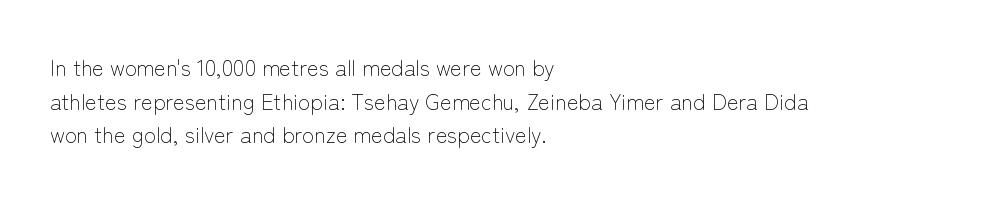
The image shows 22 px text type, upright; set left-aligned, normal line spacing (1.53x), normal letter spacing, not underlined.
